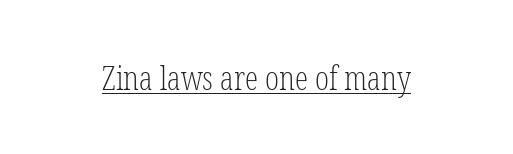
Q: Is the text bold? A: No.
Q: Is the text italic (slanted)? A: No, it is upright.
Q: Is the typeface a serif or a sans-serif typeface? A: Serif.
Q: Is the text underlined? A: Yes.
Q: Is the spacing between letters normal or unusually wide? A: Normal.
Q: Width (condensed, normal, or wide)? A: Condensed.
Q: Stroke contrast? A: Low.
Q: x-height? A: Medium.
Q: Monospaced? A: No.
